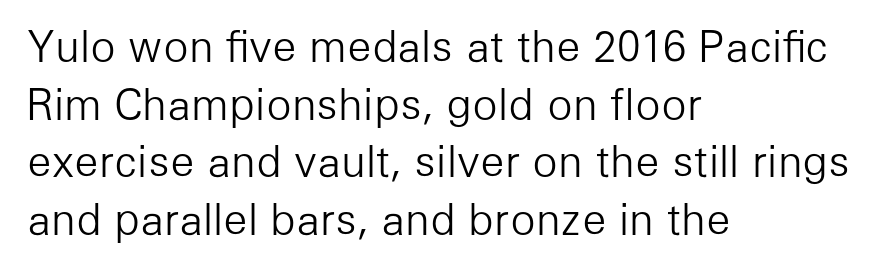
Q: Is the text bold? A: No.
Q: Is the text italic (slanted)? A: No, it is upright.
Q: Is the typeface a serif or a sans-serif typeface? A: Sans-serif.
Q: Is the text underlined? A: No.
Q: How is the paragraph aligned? A: Left-aligned.
Q: Is the spacing between letters normal or unusually wide? A: Normal.
Q: Is the spacing between lines tight, normal or loose? A: Normal.
Q: Width (condensed, normal, or wide)? A: Normal.
Q: Stroke contrast? A: Low.
Q: x-height? A: Medium.
Q: Monospaced? A: No.
